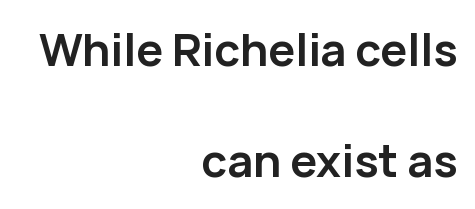
Q: Is the text bold? A: Yes.
Q: Is the text italic (slanted)? A: No, it is upright.
Q: Is the typeface a serif or a sans-serif typeface? A: Sans-serif.
Q: Is the text underlined? A: No.
Q: How is the paragraph aligned? A: Right-aligned.
Q: Is the spacing between letters normal or unusually wide? A: Normal.
Q: Is the spacing between lines tight, normal or loose? A: Loose.
Q: Width (condensed, normal, or wide)? A: Normal.
Q: Stroke contrast? A: Low.
Q: x-height? A: Medium.
Q: Monospaced? A: No.
